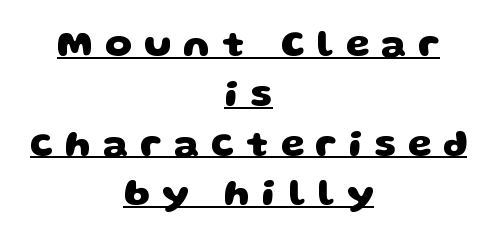
The image shows 38 px heavy, wide sans-serif type; set centered, normal line spacing (1.31x), unusually wide letter spacing (+0.31 em), underlined; low stroke contrast and a large x-height.
